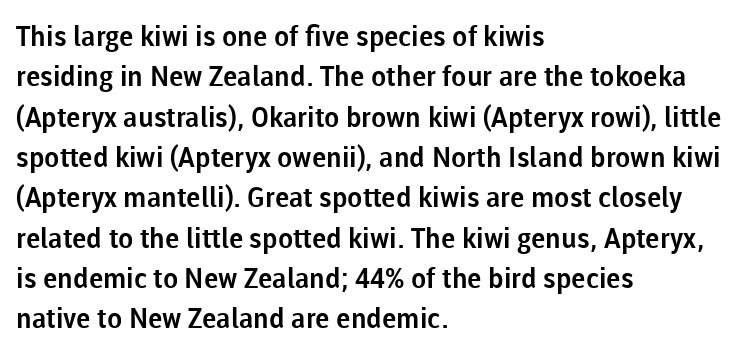
Characters remain perfectly vertical along every line. Varying glyph widths throughout — classic text-font behaviour. The face used here is a sans, in the tradition of grotesques and geometrics. Which margin do the lines hug? The left one — the right edge is uneven. Whoever set this chose a conventional vertical rhythm.
